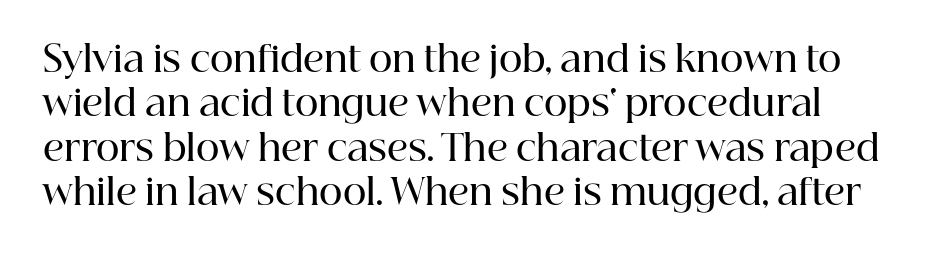
Note the varied advance widths — an 'i' is clearly narrower than an 'm'. Notice the strokes are somewhat thickened but not fully heavy: this is a semibold. Plain, unruled lines of type. Notice how the stems are strictly vertical — no italics here.
